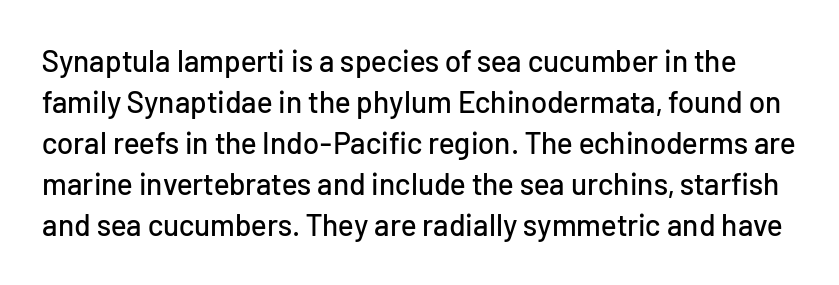
{"serif": "no", "italic": "no", "width": "normal", "stroke_contrast": "low", "x_height": "medium", "monospaced": "no", "underline": "no", "line_spacing": "normal", "line_spacing_ratio": 1.37, "letter_spacing": "normal", "letter_spacing_em": 0.0, "glyph_px": 30}
